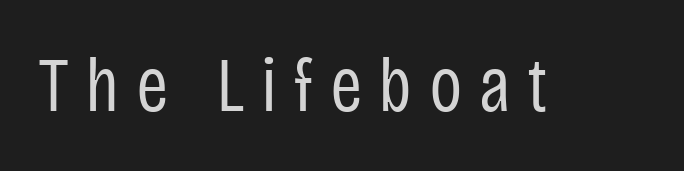
{"serif": "no", "italic": "no", "bold": "no", "weight": "regular", "width": "condensed", "stroke_contrast": "low", "x_height": "large", "monospaced": "no", "underline": "no", "letter_spacing": "wide", "letter_spacing_em": 0.21, "glyph_px": 78}
